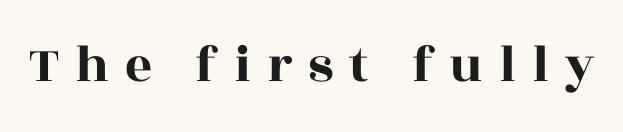
{"serif": "yes", "italic": "no", "width": "wide", "x_height": "large", "monospaced": "no", "underline": "no", "letter_spacing": "wide", "letter_spacing_em": 0.3, "glyph_px": 53}
